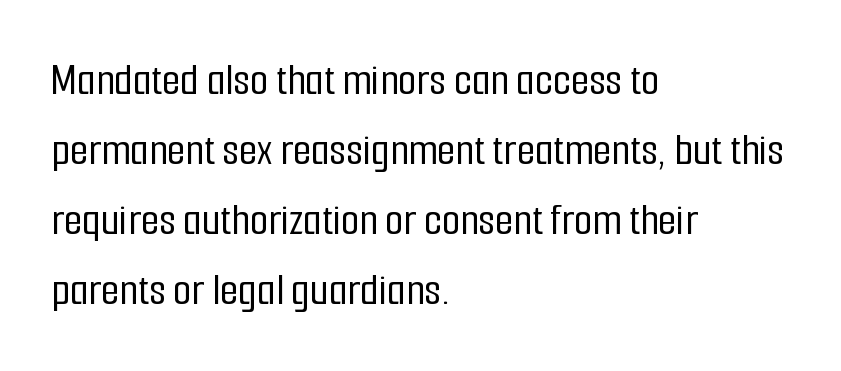
The image shows 47 px condensed sans-serif type, upright; set left-aligned, normal line spacing (1.49x), normal letter spacing, not underlined; low stroke contrast and a medium x-height.
